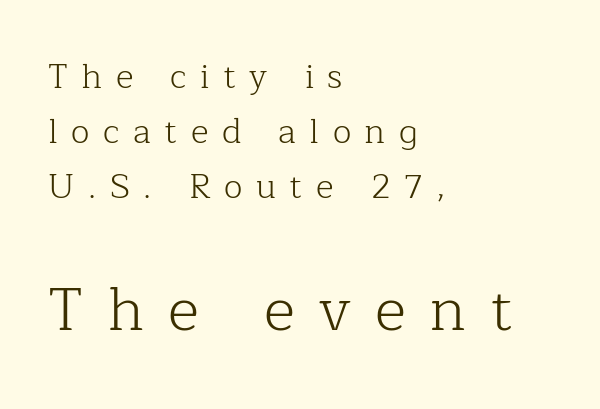
{"serif": "yes", "italic": "no", "bold": "no", "weight": "light", "width": "normal", "stroke_contrast": "low", "x_height": "medium", "monospaced": "no", "underline": "no", "align": "left", "line_spacing": "normal", "line_spacing_ratio": 1.62, "letter_spacing": "wide", "letter_spacing_em": 0.4, "larger_block": "second", "size_ratio": 1.76, "glyph_px": 60}
